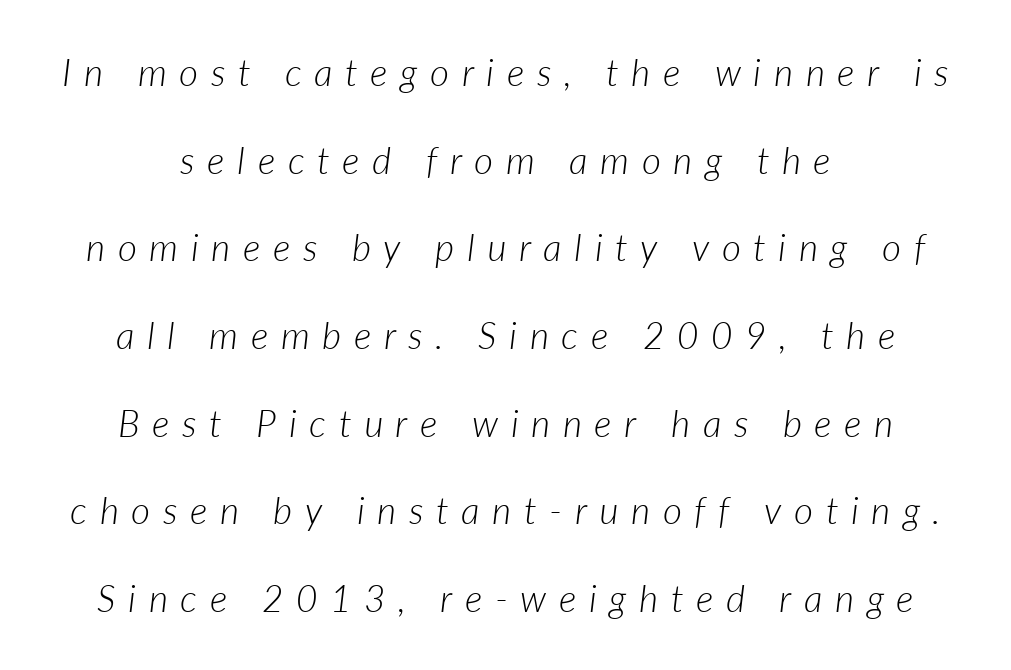
{"italic": "yes", "lean": "right", "slant_degrees": 7, "bold": "no", "weight": "light", "width": "normal", "stroke_contrast": "low", "x_height": "medium", "monospaced": "no", "underline": "no", "align": "center", "line_spacing": "loose", "line_spacing_ratio": 2.37, "letter_spacing": "wide", "letter_spacing_em": 0.34, "glyph_px": 37}
